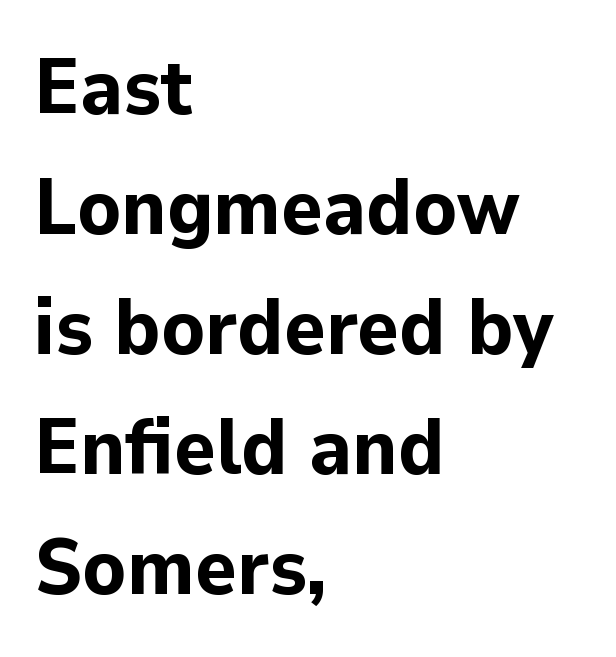
Q: Is the text bold? A: Yes.
Q: Is the text italic (slanted)? A: No, it is upright.
Q: Is the typeface a serif or a sans-serif typeface? A: Sans-serif.
Q: Is the text underlined? A: No.
Q: How is the paragraph aligned? A: Left-aligned.
Q: Is the spacing between letters normal or unusually wide? A: Normal.
Q: Is the spacing between lines tight, normal or loose? A: Normal.
Q: Width (condensed, normal, or wide)? A: Normal.
Q: Stroke contrast? A: Low.
Q: x-height? A: Medium.
Q: Monospaced? A: No.
